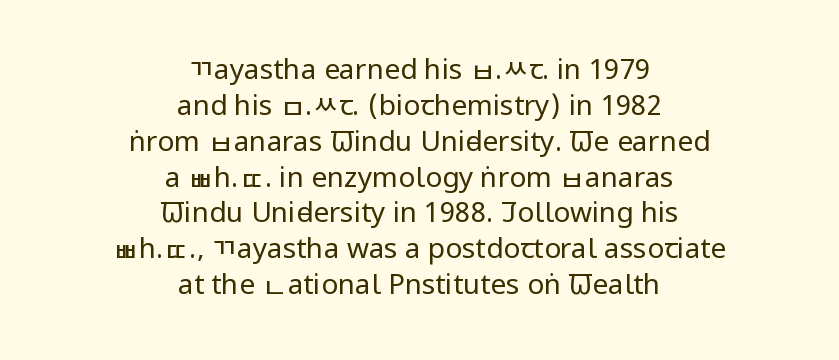
Q: Is the text bold? A: No.
Q: Is the text italic (slanted)? A: No, it is upright.
Q: Is the typeface a serif or a sans-serif typeface? A: Sans-serif.
Q: Is the text underlined? A: No.
Q: How is the paragraph aligned? A: Centered.
Q: Is the spacing between letters normal or unusually wide? A: Normal.
Q: Is the spacing between lines tight, normal or loose? A: Normal.
Q: Width (condensed, normal, or wide)? A: Condensed.
Q: Stroke contrast? A: Low.
Q: x-height? A: Large.
Q: Monospaced? A: No.
